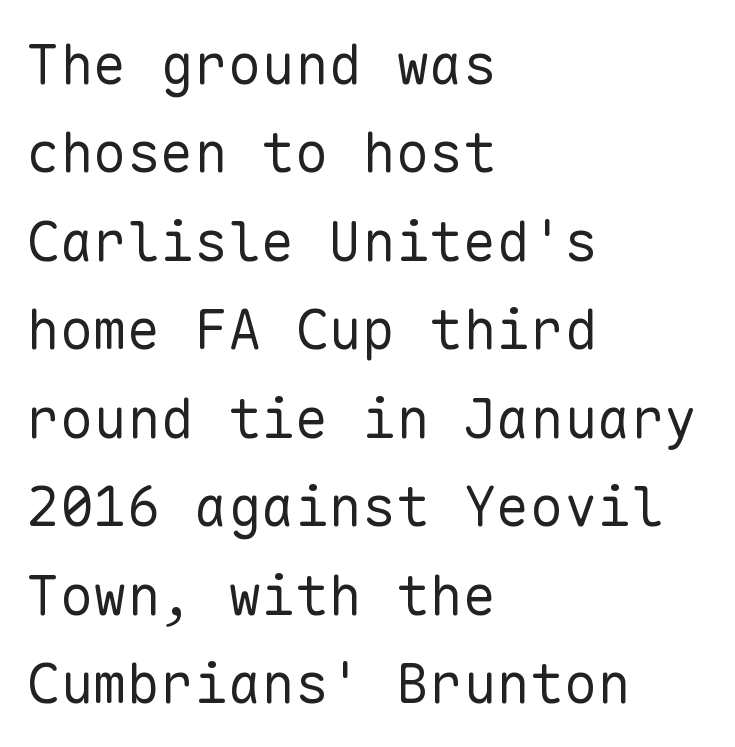
Weight class: somewhere from thin through regular. Every stem runs plumb, perpendicular to the baseline. Glyph-to-glyph distance matches everyday printed text. Spacing verdict: monospaced, one width for all characters.
